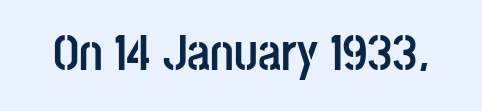
{"serif": "no", "italic": "no", "bold": "yes", "weight": "semibold", "width": "condensed", "stroke_contrast": "low", "x_height": "large", "monospaced": "no", "underline": "no", "letter_spacing": "normal", "letter_spacing_em": 0.0, "glyph_px": 51}
